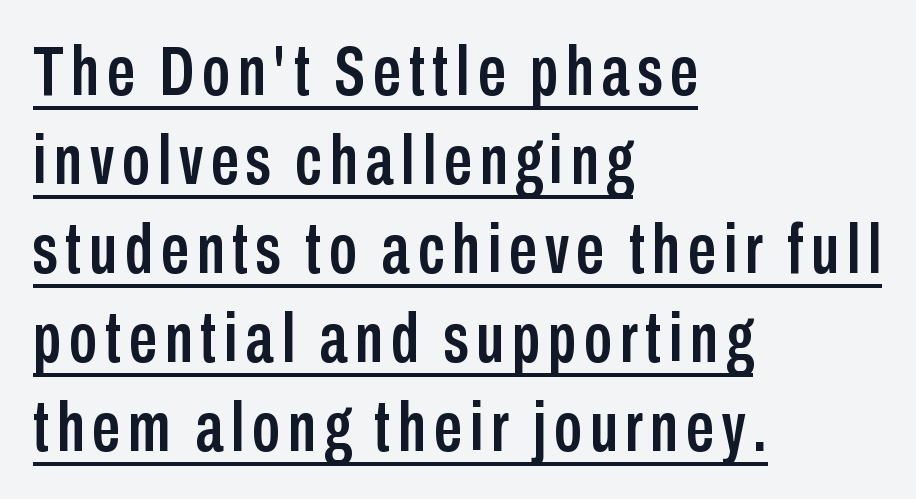
The image shows 70 px condensed sans-serif type, upright; set left-aligned, normal line spacing (1.27x), underlined; low stroke contrast and a medium x-height.
